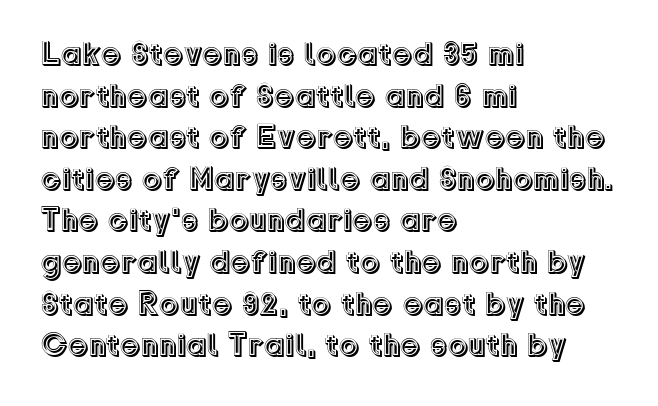
{"italic": "no", "width": "normal", "x_height": "medium", "monospaced": "no", "underline": "no", "align": "left", "line_spacing": "normal", "line_spacing_ratio": 1.3, "letter_spacing": "normal", "letter_spacing_em": 0.0, "glyph_px": 32}
